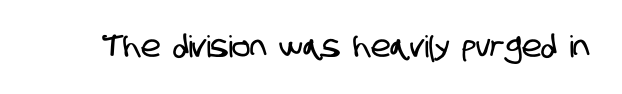
This rendering employs a face without finishing strokes, i.e., a sans-serif. The rendering uses natural spacing where letterforms have individual widths. Letter spacing: default. The gap between lines stays unmarked.
